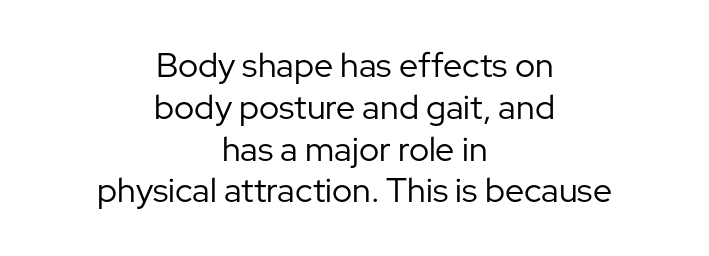
Check under the words: just untouched page. The type sits square on the baseline with zero lean. Horizontal alignment here is central, giving a formal, balanced look. Varying glyph widths throughout — classic text-font behaviour. The letterforms sit at book weight or below. Nothing sits at the stroke ends, so this counts as sans-serif.
